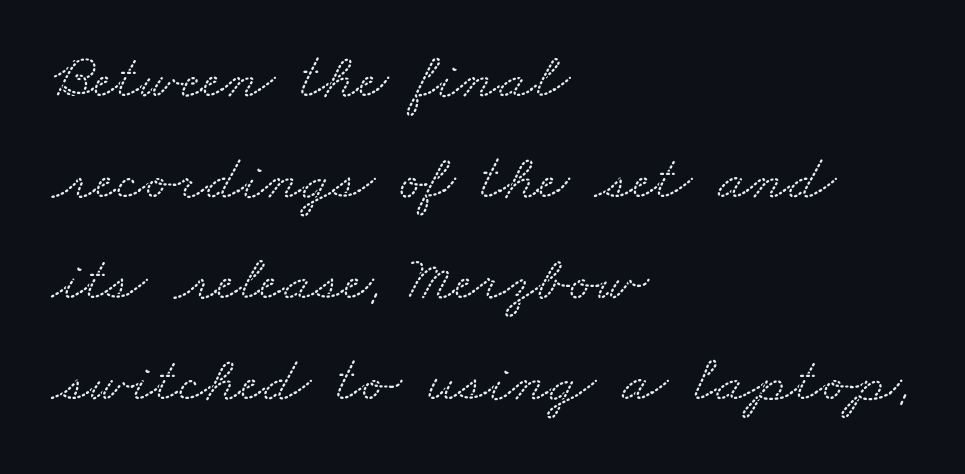
Q: Is the text underlined? A: No.
Q: How is the paragraph aligned? A: Left-aligned.
Q: Is the spacing between letters normal or unusually wide? A: Normal.
Q: Is the spacing between lines tight, normal or loose? A: Normal.
Q: Width (condensed, normal, or wide)? A: Wide.
Q: Stroke contrast? A: Low.
Q: x-height? A: Small.
Q: Monospaced? A: No.
